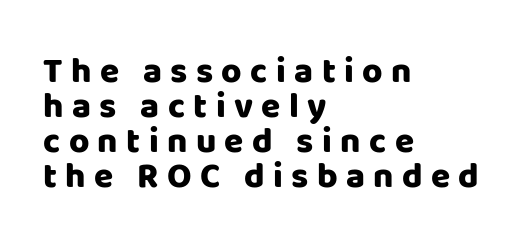
These lines have a slow, spaced-out rhythm from letter to letter. Designer's note — italics off, roman on. Reading down the block, your eye returns to a fixed left position each line. Line spacing here is tight. The rendering uses a bold face; every stroke is thick and dark.
